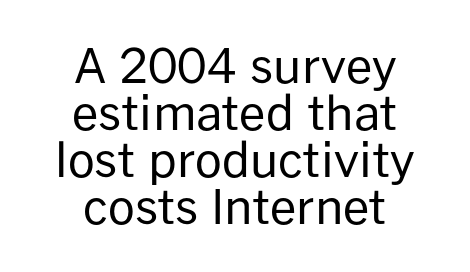
Q: Is the text bold? A: No.
Q: Is the text italic (slanted)? A: No, it is upright.
Q: Is the typeface a serif or a sans-serif typeface? A: Sans-serif.
Q: Is the text underlined? A: No.
Q: How is the paragraph aligned? A: Centered.
Q: Is the spacing between letters normal or unusually wide? A: Normal.
Q: Is the spacing between lines tight, normal or loose? A: Tight.
Q: Width (condensed, normal, or wide)? A: Normal.
Q: Stroke contrast? A: Low.
Q: x-height? A: Medium.
Q: Monospaced? A: No.
